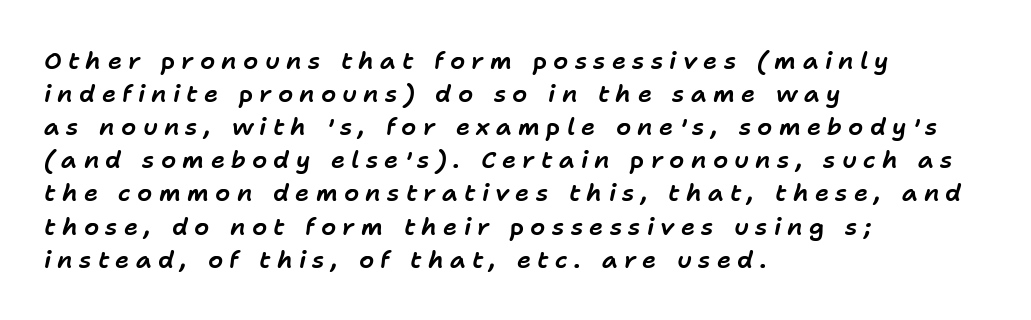
The image shows 24 px text type, italic (leaning right); set left-aligned, normal line spacing (1.38x), unusually wide letter spacing (+0.26 em), not underlined.
